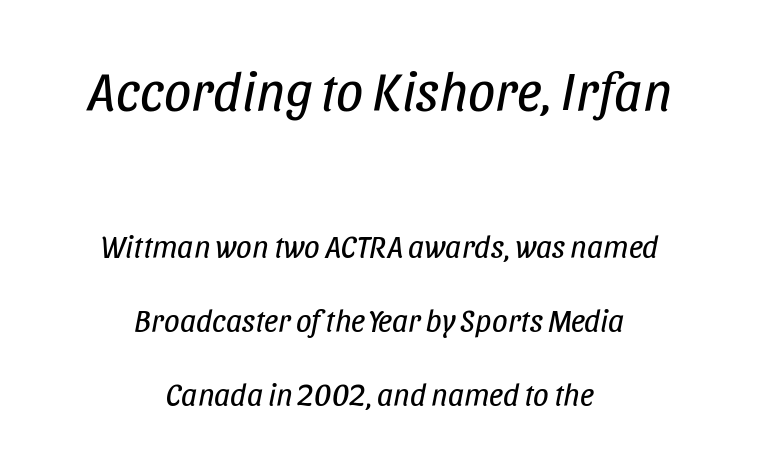
Q: Is the text bold? A: No.
Q: Is the text italic (slanted)? A: Yes, it leans right by about 11 degrees.
Q: Is the text underlined? A: No.
Q: How is the paragraph aligned? A: Centered.
Q: Is the spacing between letters normal or unusually wide? A: Normal.
Q: Is the spacing between lines tight, normal or loose? A: Loose.
Q: Which block of text is set in a larger size, the first (top) or the second (bottom)? A: The first (top) one.
Q: Width (condensed, normal, or wide)? A: Condensed.
Q: Stroke contrast? A: Low.
Q: x-height? A: Large.
Q: Monospaced? A: No.
